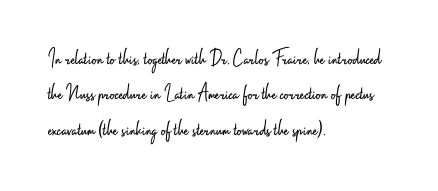
The image shows 23 px text type; set left-aligned, normal line spacing (1.54x), normal letter spacing, not underlined.
